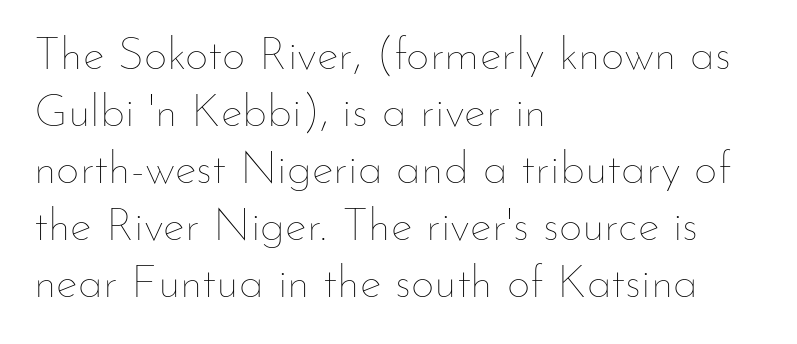
{"italic": "no", "bold": "no", "weight": "thin", "width": "normal", "stroke_contrast": "low", "x_height": "small", "monospaced": "no", "underline": "no", "align": "left", "line_spacing_ratio": 1.24, "letter_spacing": "normal", "letter_spacing_em": 0.0, "glyph_px": 46}
